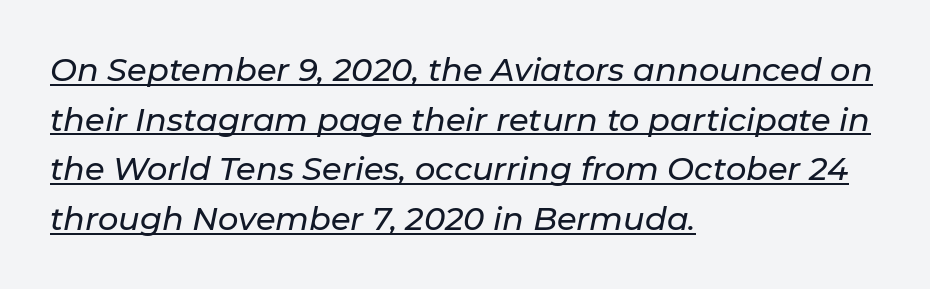
{"italic": "yes", "lean": "right", "slant_degrees": 11, "width": "normal", "stroke_contrast": "low", "x_height": "medium", "monospaced": "no", "underline": "yes", "align": "left", "line_spacing": "normal", "line_spacing_ratio": 1.55, "letter_spacing": "normal", "letter_spacing_em": 0.0, "glyph_px": 32}
